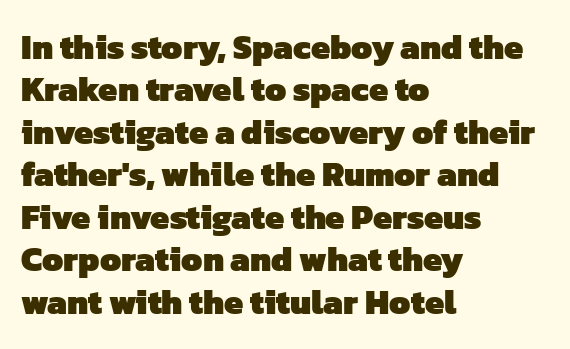
Q: Is the text bold? A: Yes.
Q: Is the typeface a serif or a sans-serif typeface? A: Sans-serif.
Q: Is the text underlined? A: No.
Q: How is the paragraph aligned? A: Left-aligned.
Q: Is the spacing between letters normal or unusually wide? A: Normal.
Q: Is the spacing between lines tight, normal or loose? A: Normal.
Q: Width (condensed, normal, or wide)? A: Normal.
Q: Stroke contrast? A: Low.
Q: x-height? A: Medium.
Q: Monospaced? A: No.
